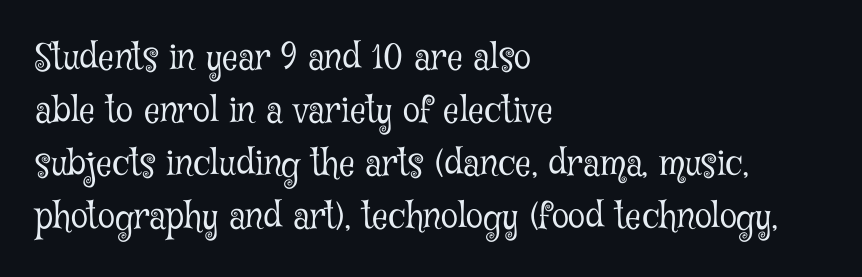
{"serif": "yes", "italic": "no", "bold": "no", "weight": "light", "width": "condensed", "stroke_contrast": "low", "x_height": "medium", "monospaced": "no", "underline": "no", "align": "left", "line_spacing": "normal", "line_spacing_ratio": 1.51, "letter_spacing": "normal", "letter_spacing_em": 0.0, "glyph_px": 35}
